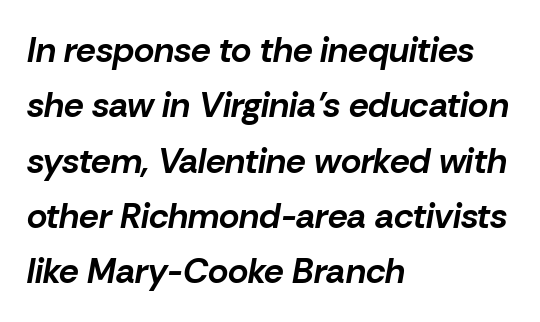
{"italic": "yes", "lean": "right", "slant_degrees": 10, "bold": "yes", "weight": "bold", "width": "normal", "stroke_contrast": "low", "x_height": "medium", "monospaced": "no", "underline": "no", "align": "left", "line_spacing": "normal", "line_spacing_ratio": 1.58, "letter_spacing": "normal", "letter_spacing_em": 0.0, "glyph_px": 35}
